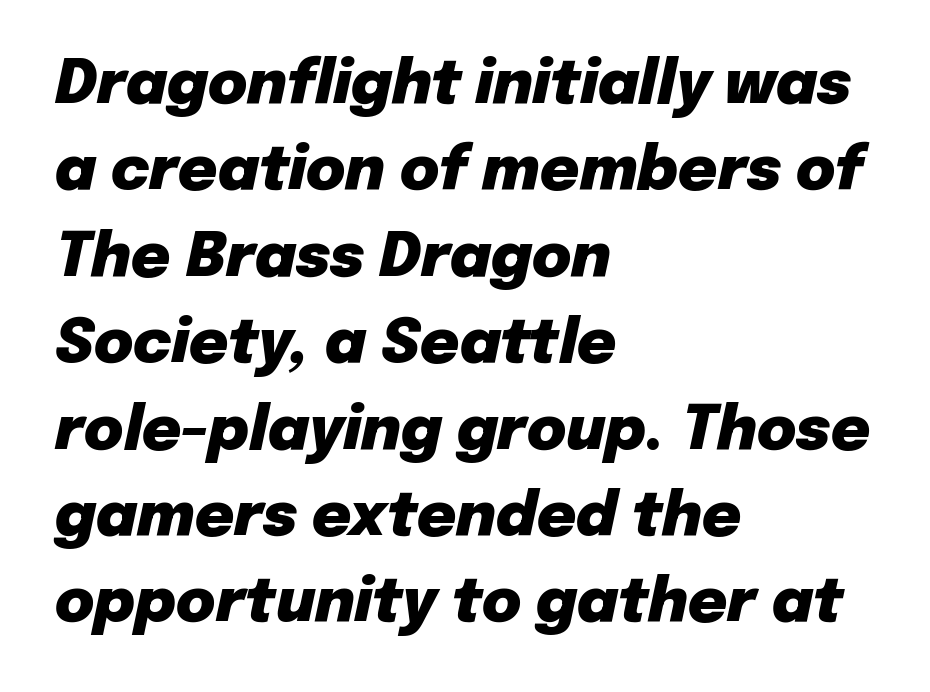
The image shows 60 px heavy type, italic (leaning right); set left-aligned, normal line spacing (1.44x), normal letter spacing, not underlined; low stroke contrast and a medium x-height.
